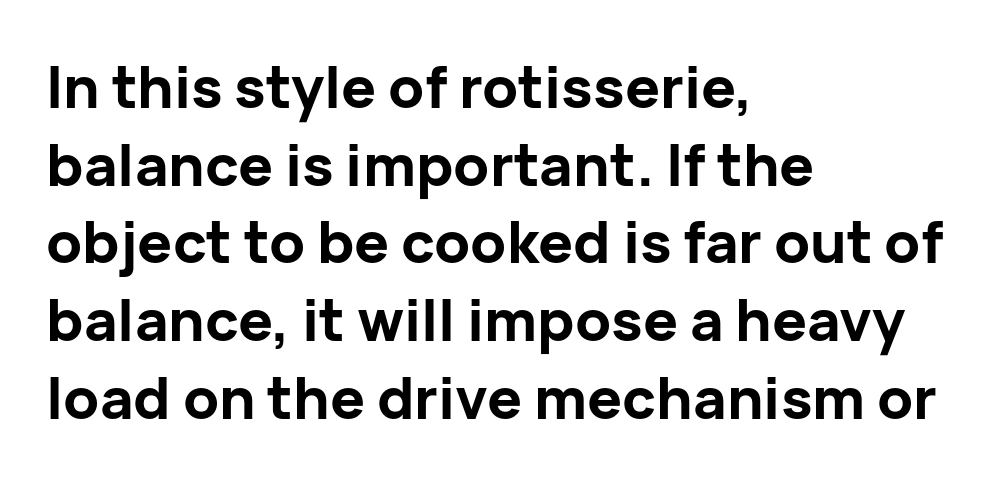
The image shows 58 px bold sans-serif type, upright; set left-aligned, normal line spacing (1.34x), normal letter spacing, not underlined; low stroke contrast and a medium x-height.
